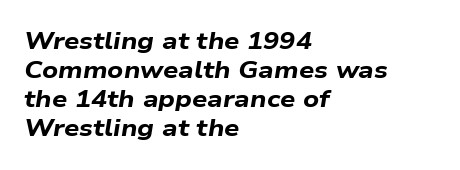
{"italic": "yes", "lean": "right", "slant_degrees": 9, "bold": "yes", "underline": "no", "align": "left", "line_spacing_ratio": 1.21, "letter_spacing": "normal", "letter_spacing_em": 0.0, "glyph_px": 24}
